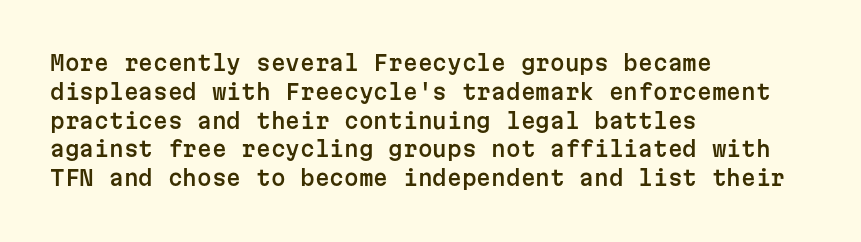
The image shows 21 px text type, upright; set left-aligned, normal line spacing (1.37x), normal letter spacing, not underlined.
